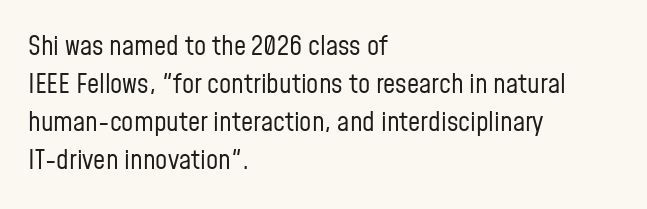
The designer left line spacing at the default. A classic flush-left, rag-right setting is used for this passage. The font sits on the lighter half of the weight spectrum, regular included. The letters stand straight up with perfectly vertical stems. No word sits above an underline.
